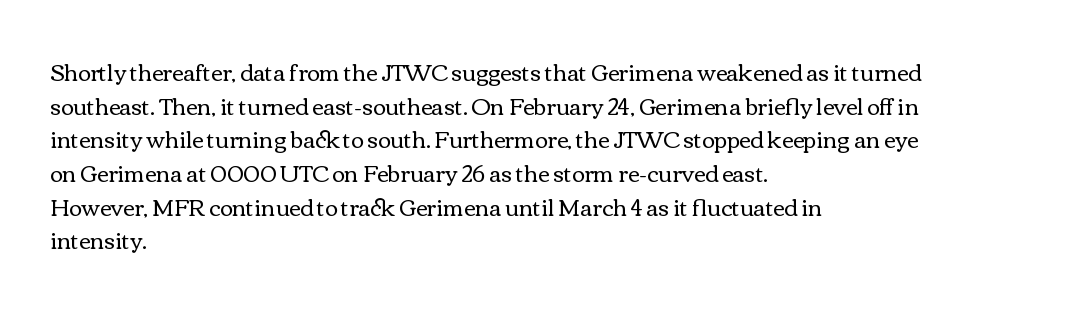
{"italic": "no", "bold": "no", "underline": "no", "align": "left", "line_spacing": "normal", "line_spacing_ratio": 1.53, "letter_spacing": "normal", "letter_spacing_em": 0.0, "glyph_px": 22}
